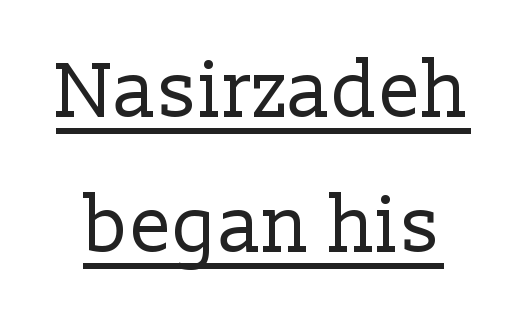
{"serif": "yes", "italic": "no", "bold": "no", "weight": "regular", "width": "normal", "stroke_contrast": "low", "x_height": "medium", "monospaced": "no", "underline": "yes", "line_spacing_ratio": 1.73, "letter_spacing": "normal", "letter_spacing_em": 0.0, "glyph_px": 78}
